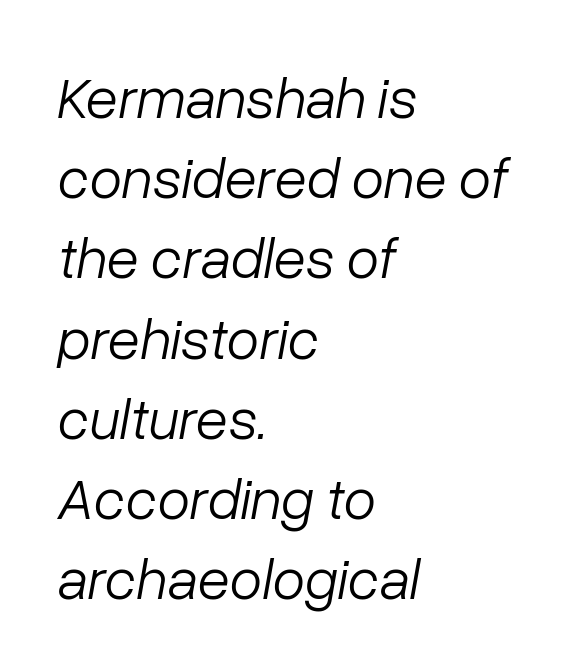
Q: Is the text bold? A: No.
Q: Is the text italic (slanted)? A: Yes, it leans right by about 10 degrees.
Q: Is the text underlined? A: No.
Q: How is the paragraph aligned? A: Left-aligned.
Q: Is the spacing between letters normal or unusually wide? A: Normal.
Q: Is the spacing between lines tight, normal or loose? A: Normal.
Q: Width (condensed, normal, or wide)? A: Normal.
Q: Stroke contrast? A: Low.
Q: x-height? A: Medium.
Q: Monospaced? A: No.
